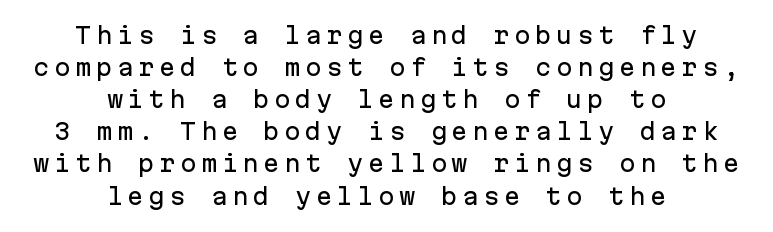
{"italic": "no", "underline": "no", "align": "center", "line_spacing": "normal", "line_spacing_ratio": 1.46, "letter_spacing": "wide", "letter_spacing_em": 0.2, "glyph_px": 22}
